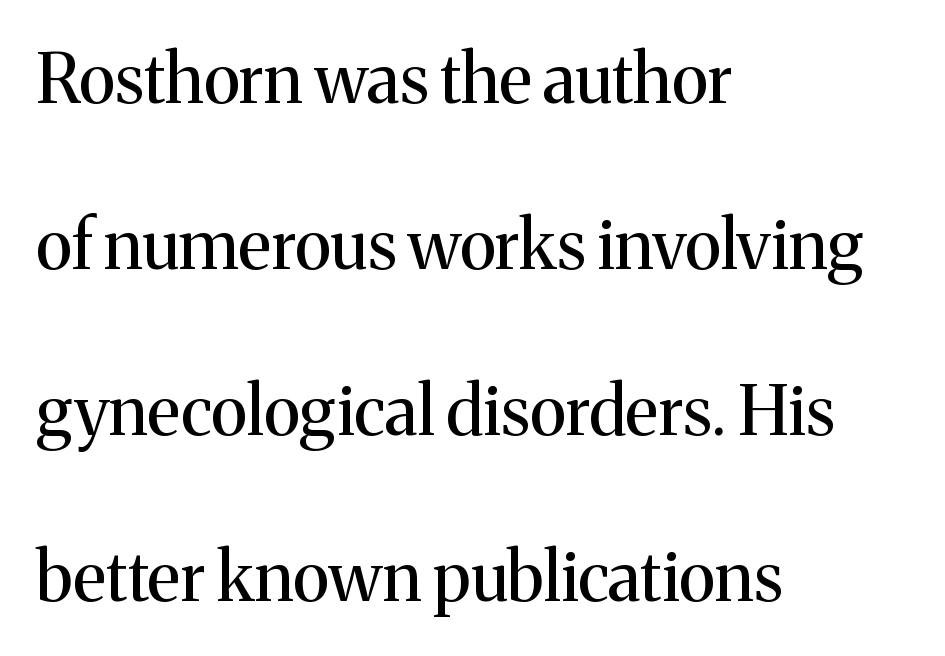
Q: Is the text bold? A: No.
Q: Is the text italic (slanted)? A: No, it is upright.
Q: Is the typeface a serif or a sans-serif typeface? A: Serif.
Q: Is the text underlined? A: No.
Q: How is the paragraph aligned? A: Left-aligned.
Q: Is the spacing between letters normal or unusually wide? A: Normal.
Q: Is the spacing between lines tight, normal or loose? A: Loose.
Q: Width (condensed, normal, or wide)? A: Normal.
Q: Stroke contrast? A: Medium.
Q: x-height? A: Medium.
Q: Monospaced? A: No.
